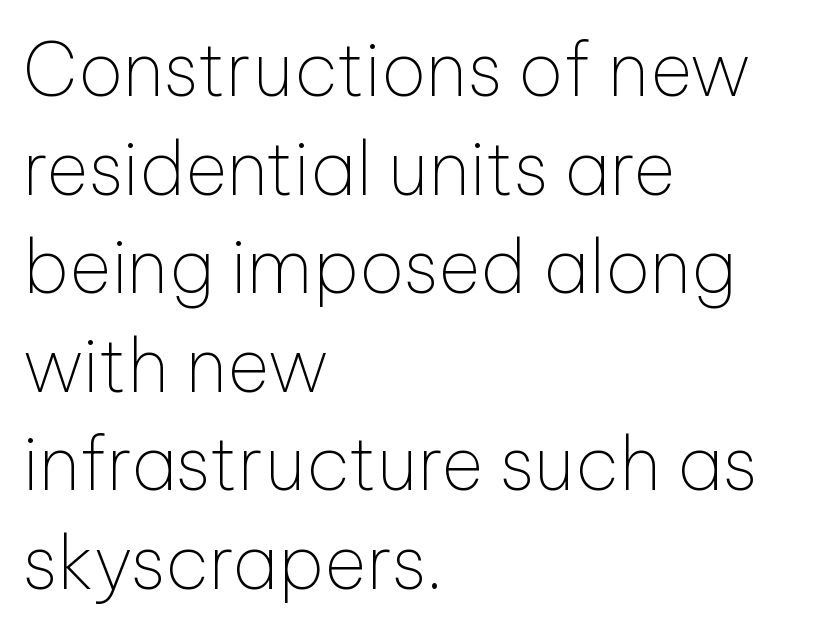
{"serif": "no", "italic": "no", "bold": "no", "weight": "thin", "width": "normal", "stroke_contrast": "low", "x_height": "medium", "monospaced": "no", "underline": "no", "align": "left", "line_spacing": "normal", "line_spacing_ratio": 1.35, "letter_spacing": "normal", "letter_spacing_em": 0.0, "glyph_px": 73}
